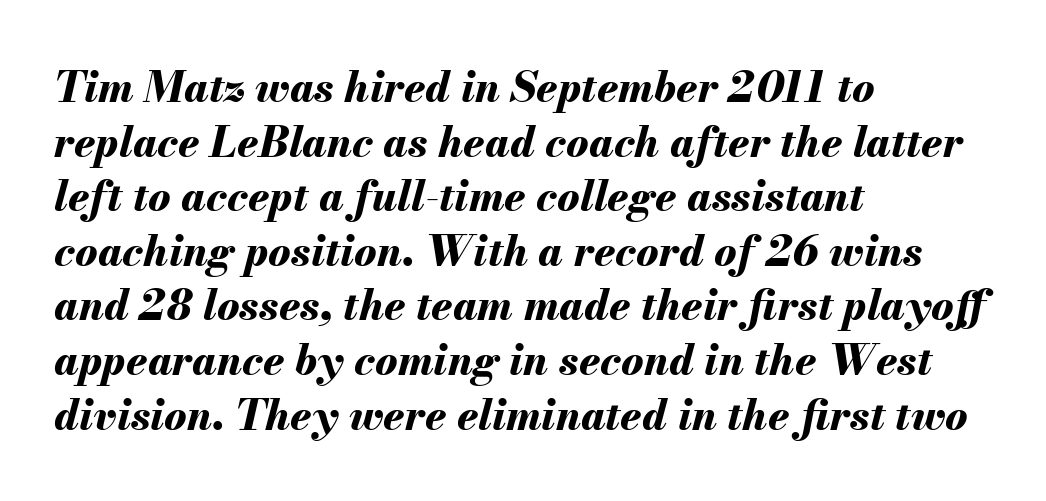
{"italic": "yes", "lean": "right", "slant_degrees": 13, "bold": "yes", "weight": "bold", "width": "normal", "stroke_contrast": "medium", "x_height": "small", "monospaced": "no", "underline": "no", "align": "left", "line_spacing": "normal", "line_spacing_ratio": 1.3, "letter_spacing": "normal", "letter_spacing_em": 0.0, "glyph_px": 42}
